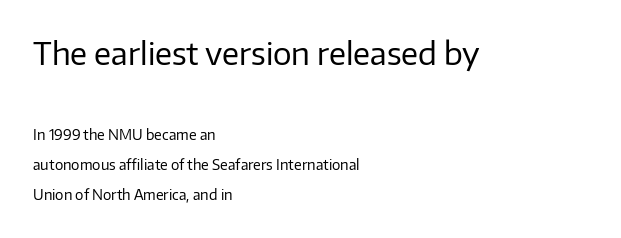
Varying glyph widths throughout — classic text-font behaviour. Each letter's strokes conclude bluntly, with no projecting serifs. The rendering anchors every line to the left-hand side. Caption: standard tracking, unaltered.
